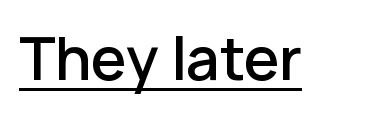
Q: Is the text bold? A: Semi-bold.
Q: Is the text italic (slanted)? A: No, it is upright.
Q: Is the typeface a serif or a sans-serif typeface? A: Sans-serif.
Q: Is the text underlined? A: Yes.
Q: Is the spacing between letters normal or unusually wide? A: Normal.
Q: Width (condensed, normal, or wide)? A: Normal.
Q: Stroke contrast? A: Low.
Q: x-height? A: Medium.
Q: Monospaced? A: No.
